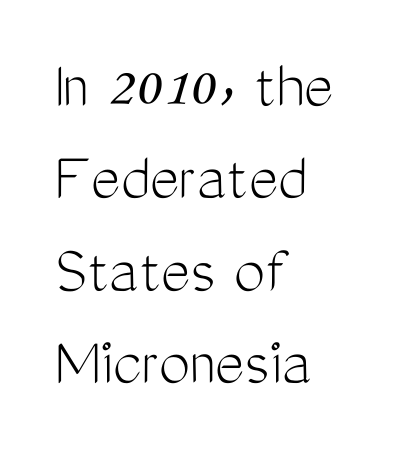
Leftover space on each line is placed entirely after the last word. Caption: face not bold, strokes unweighted. Nobody touched the tracking dial on this one. The designer went with a sans here, leaving each stem footless. Has an underline been added? It has not. A normal amount of white space separates one row of letters from the next.
